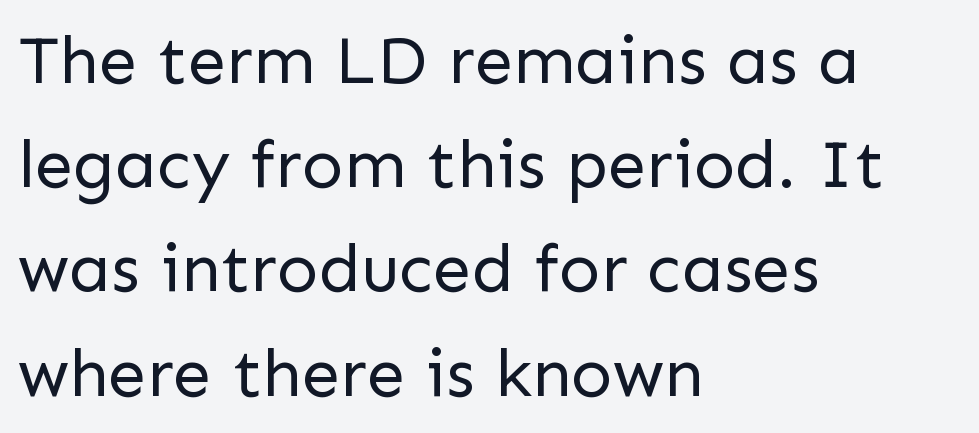
{"serif": "no", "italic": "no", "bold": "no", "weight": "regular", "width": "normal", "stroke_contrast": "low", "x_height": "medium", "monospaced": "no", "underline": "no", "align": "left", "line_spacing": "normal", "line_spacing_ratio": 1.51, "letter_spacing": "normal", "letter_spacing_em": 0.0, "glyph_px": 69}
